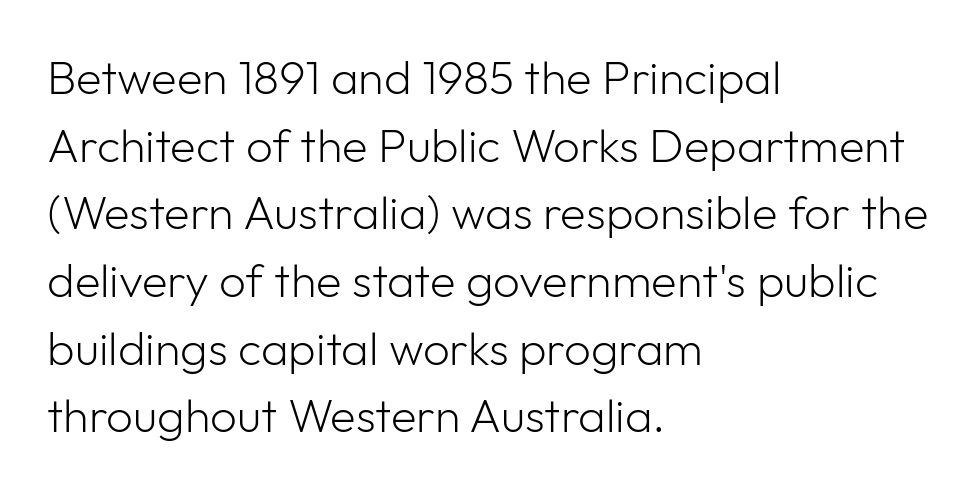
In terms of posture, this sample is upright. Teacher's note: observe the even left margin — that is flush-left alignment. Descenders are the only things crossing below the line. The rendering uses natural spacing where letterforms have individual widths. Stroke terminals: plain, sans-serif. A normal amount of white space separates one row of letters from the next.
